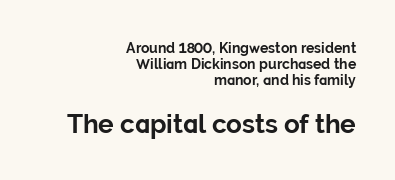
Ordinary non-slanted type is in use. Does extra space separate the letters? No, they use regular spacing. Typeset ragged left — the right edge is the straight one. Look at the stroke-to-counter ratio: heavy, a bold. Plain, unruled lines of type. The designer gave the closing block more size than the opening block.
